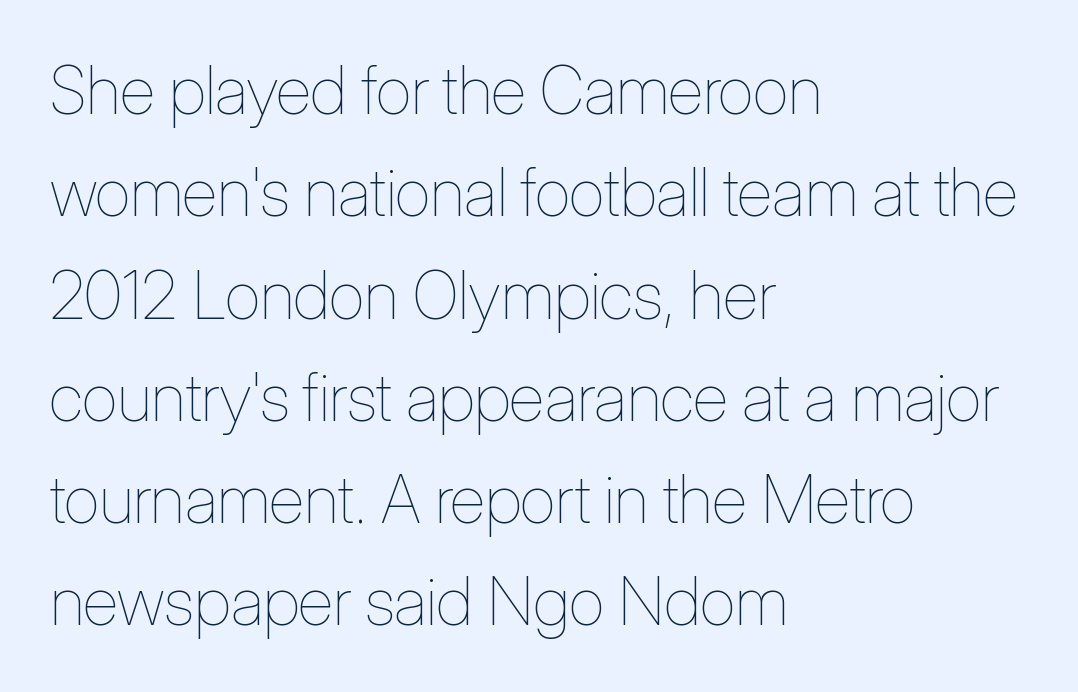
The image shows 66 px thin, condensed type, upright; set left-aligned, normal line spacing (1.55x), normal letter spacing, not underlined; low stroke contrast and a medium x-height.
